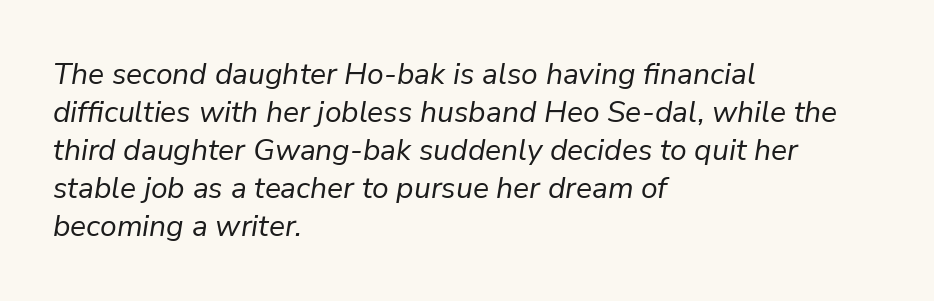
{"italic": "yes", "lean": "right", "slant_degrees": 9, "bold": "no", "weight": "regular", "width": "normal", "stroke_contrast": "low", "x_height": "medium", "monospaced": "no", "underline": "no", "align": "left", "line_spacing": "normal", "line_spacing_ratio": 1.27, "letter_spacing": "normal", "letter_spacing_em": 0.0, "glyph_px": 30}
